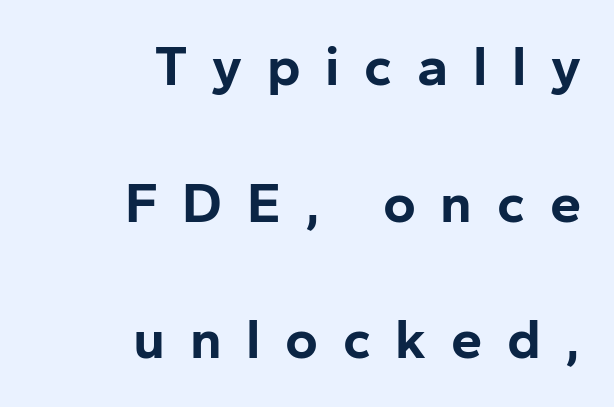
The image shows 56 px bold sans-serif type, upright; set right-aligned, loose line spacing (2.44x), unusually wide letter spacing (+0.44 em), not underlined; low stroke contrast and a medium x-height.
